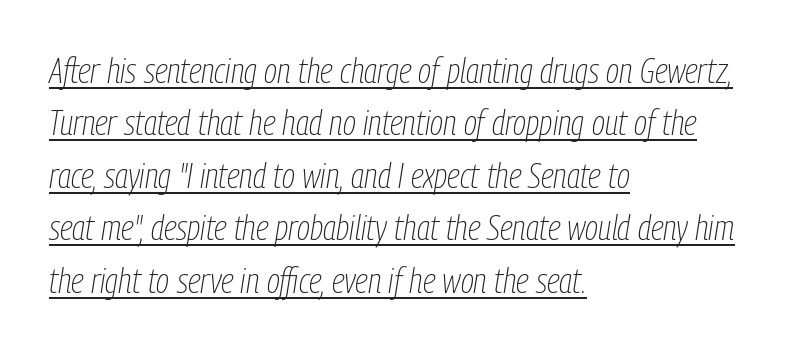
The image shows 35 px thin, condensed type, italic (leaning right); set left-aligned, normal line spacing (1.5x), normal letter spacing, underlined; low stroke contrast and a medium x-height.
